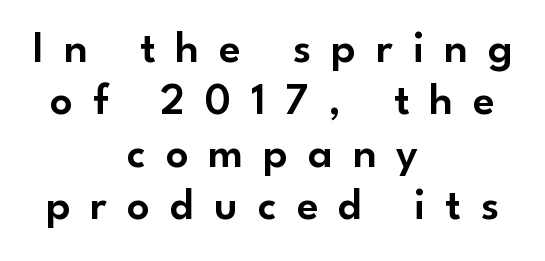
Q: Is the text italic (slanted)? A: No, it is upright.
Q: Is the typeface a serif or a sans-serif typeface? A: Sans-serif.
Q: Is the text underlined? A: No.
Q: How is the paragraph aligned? A: Centered.
Q: Is the spacing between letters normal or unusually wide? A: Unusually wide.
Q: Width (condensed, normal, or wide)? A: Normal.
Q: Stroke contrast? A: Low.
Q: x-height? A: Small.
Q: Monospaced? A: No.
